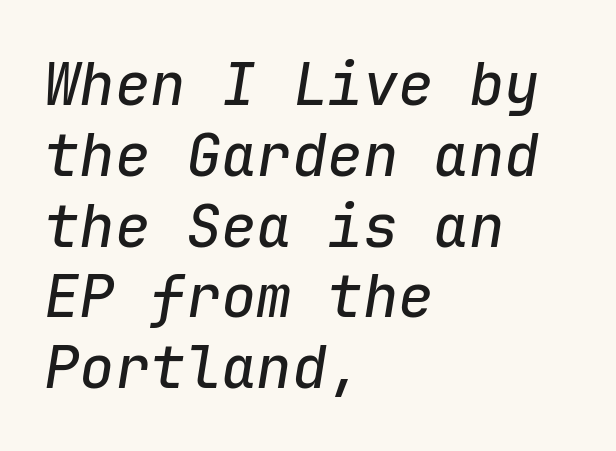
{"italic": "yes", "lean": "right", "slant_degrees": 9, "width": "normal", "stroke_contrast": "low", "x_height": "medium", "monospaced": "yes", "underline": "no", "align": "left", "line_spacing_ratio": 1.2, "letter_spacing": "normal", "letter_spacing_em": 0.0, "glyph_px": 59}
